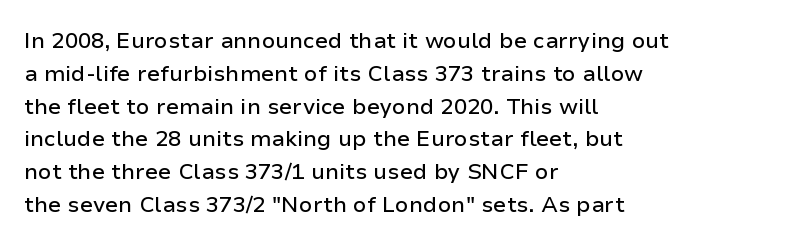
{"italic": "no", "underline": "no", "align": "left", "line_spacing": "normal", "line_spacing_ratio": 1.49, "letter_spacing": "normal", "letter_spacing_em": 0.0, "glyph_px": 22}
